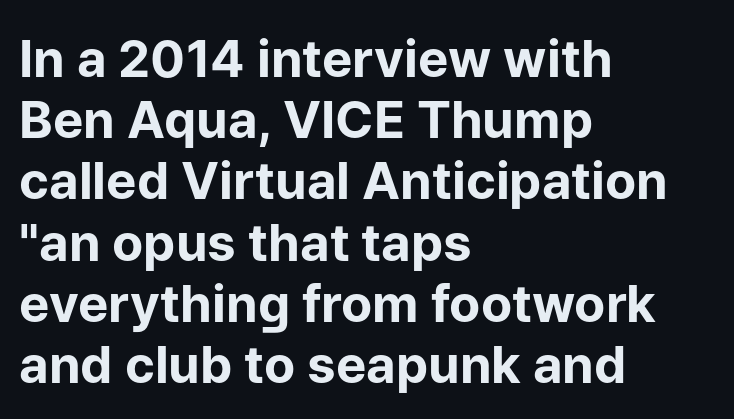
A bare baseline throughout the passage. Tracking here is standard; glyphs follow each other at the usual distance. Think of a printed novel: that variable character pitch is what you see here. Is there any slant? The stems are plumb.
